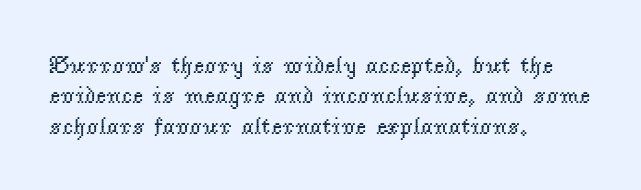
The type sits square on the baseline with zero lean. Only glyphs here, with clear space below each row. This sample is left-justified, so line endings fall wherever the words run out. Nothing unusual about the tracking: characters are spaced as the font intends. No extra ink here — the face is not bold.
